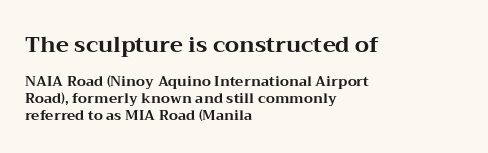
The image shows 22 px bold type, upright; set left-aligned, line spacing 1.2x, normal letter spacing, not underlined; the first (top) block is 1.57x larger.
